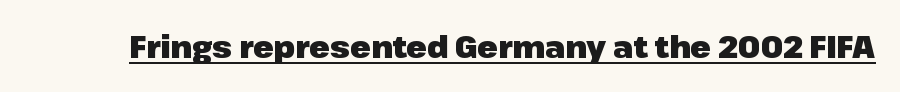
{"serif": "no", "italic": "no", "bold": "yes", "weight": "heavy", "width": "normal", "stroke_contrast": "low", "x_height": "medium", "monospaced": "no", "underline": "yes", "letter_spacing": "normal", "letter_spacing_em": 0.0, "glyph_px": 30}
